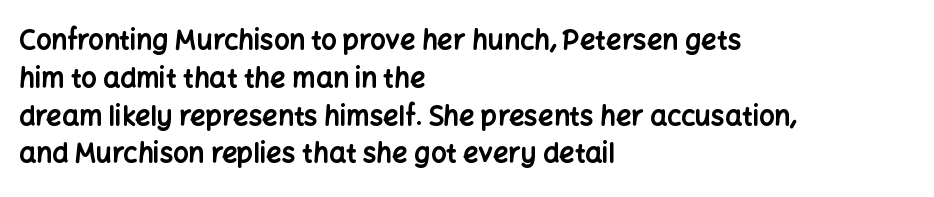
Line spacing here is normal. The baseline area is clear. This sample uses an upright cut, with every glyph sitting square on the baseline. These lines keep a tight, regular rhythm from letter to letter. Line beginnings align vertically; line endings do not.
